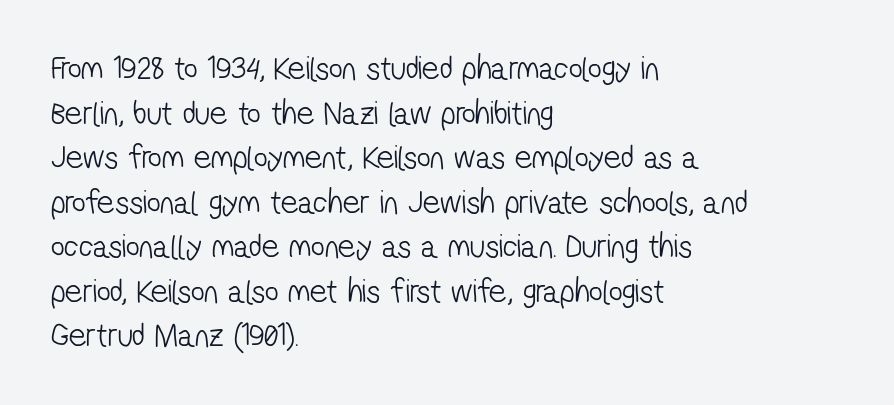
{"serif": "no", "bold": "no", "weight": "light", "width": "condensed", "stroke_contrast": "low", "x_height": "medium", "monospaced": "no", "underline": "no", "align": "left", "line_spacing": "normal", "line_spacing_ratio": 1.31, "letter_spacing": "normal", "letter_spacing_em": 0.0, "glyph_px": 34}
